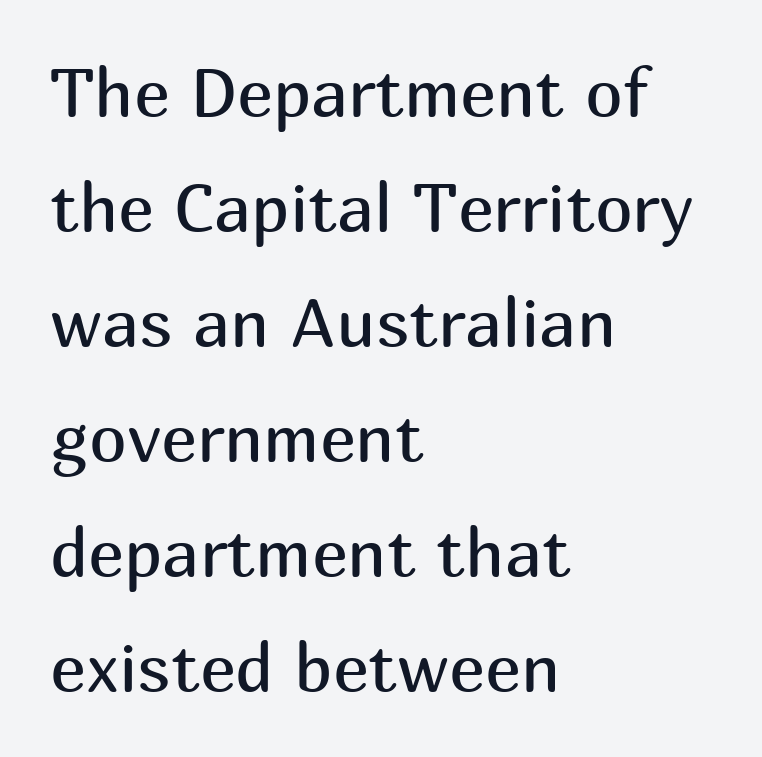
The image shows 68 px regular-weight sans-serif type, upright; set left-aligned, normal line spacing (1.69x), normal letter spacing, not underlined; medium stroke contrast and a medium x-height.
